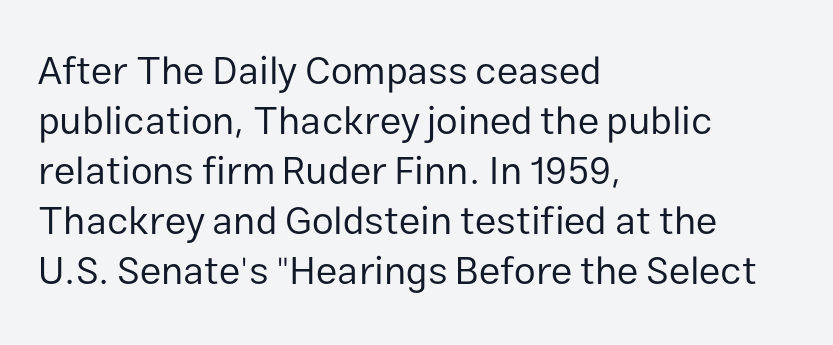
The image shows 39 px regular-weight sans-serif type, upright; set left-aligned, normal line spacing (1.28x), normal letter spacing, not underlined; low stroke contrast and a medium x-height.
